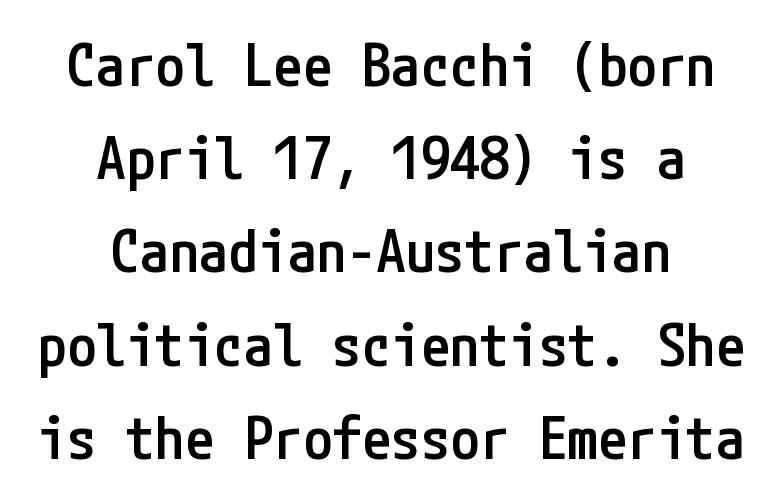
Q: Is the text bold? A: Semi-bold.
Q: Is the text italic (slanted)? A: No, it is upright.
Q: Is the typeface a serif or a sans-serif typeface? A: Sans-serif.
Q: Is the text underlined? A: No.
Q: How is the paragraph aligned? A: Centered.
Q: Is the spacing between letters normal or unusually wide? A: Normal.
Q: Is the spacing between lines tight, normal or loose? A: Normal.
Q: Width (condensed, normal, or wide)? A: Condensed.
Q: Stroke contrast? A: Low.
Q: x-height? A: Medium.
